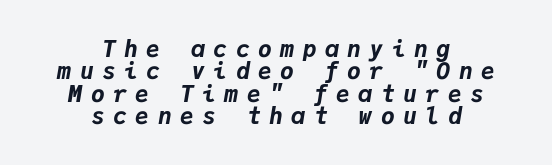
Q: Is the text bold? A: Yes.
Q: Is the text italic (slanted)? A: Yes, it leans right by about 9 degrees.
Q: Is the text underlined? A: No.
Q: How is the paragraph aligned? A: Centered.
Q: Is the spacing between letters normal or unusually wide? A: Unusually wide.
Q: Is the spacing between lines tight, normal or loose? A: Tight.
